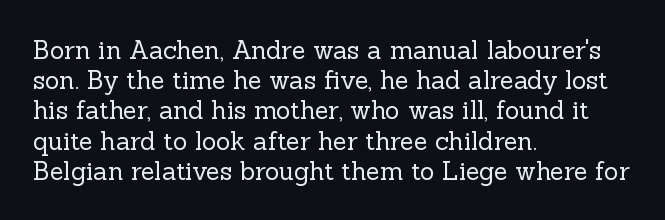
{"italic": "no", "bold": "no", "underline": "no", "align": "left", "line_spacing_ratio": 1.21, "letter_spacing": "normal", "letter_spacing_em": 0.0, "glyph_px": 25}
